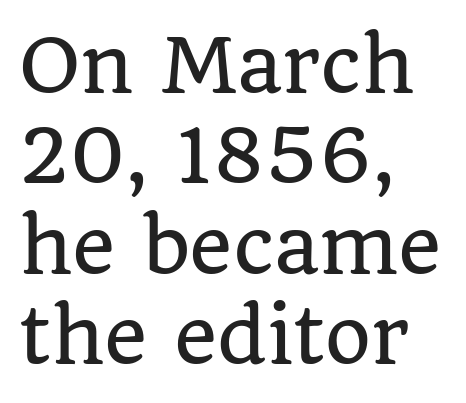
{"serif": "yes", "italic": "no", "width": "normal", "stroke_contrast": "low", "x_height": "large", "monospaced": "no", "underline": "no", "align": "left", "line_spacing_ratio": 1.22, "letter_spacing": "normal", "letter_spacing_em": 0.0, "glyph_px": 74}
